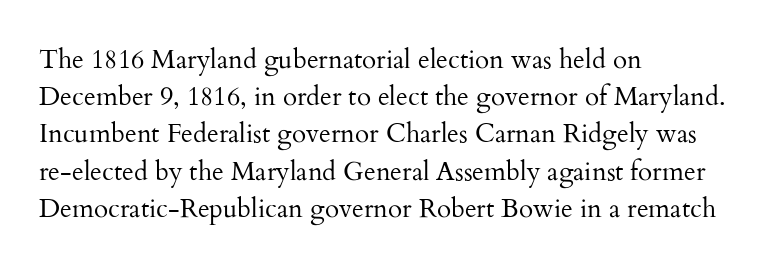
{"italic": "no", "bold": "no", "underline": "no", "align": "left", "line_spacing": "normal", "line_spacing_ratio": 1.43, "letter_spacing": "normal", "letter_spacing_em": 0.0, "glyph_px": 26}
